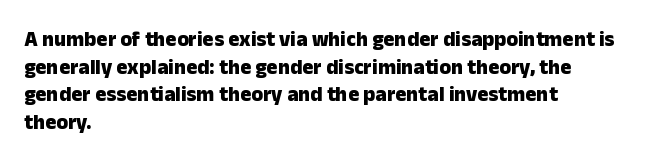
The image shows 21 px bold type, upright; set left-aligned, normal line spacing (1.31x), normal letter spacing, not underlined.
